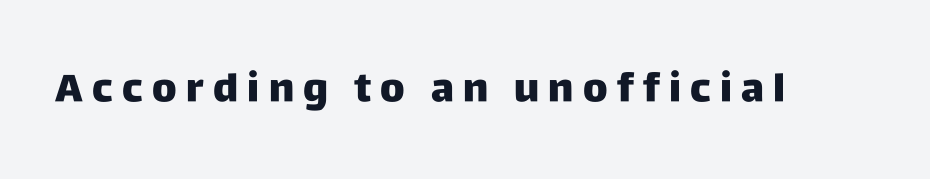
The image shows 39 px heavy sans-serif type, upright; set unusually wide letter spacing (+0.24 em), not underlined; low stroke contrast and a large x-height.
